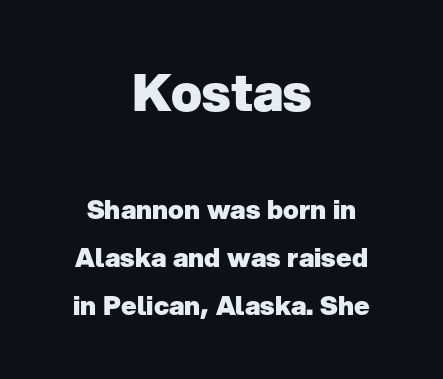
The image shows 51 px heavy sans-serif type, upright; set centered, line spacing 1.86x, normal letter spacing, not underlined; the first (top) block is 1.96x larger; low stroke contrast and a medium x-height.
